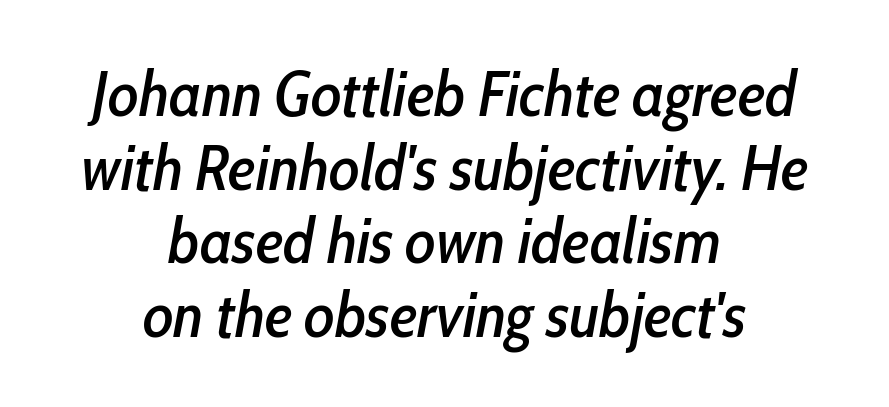
{"italic": "yes", "lean": "right", "slant_degrees": 10, "width": "condensed", "stroke_contrast": "low", "x_height": "medium", "monospaced": "no", "underline": "no", "align": "center", "line_spacing": "tight", "line_spacing_ratio": 1.15, "letter_spacing": "normal", "letter_spacing_em": 0.0, "glyph_px": 64}
